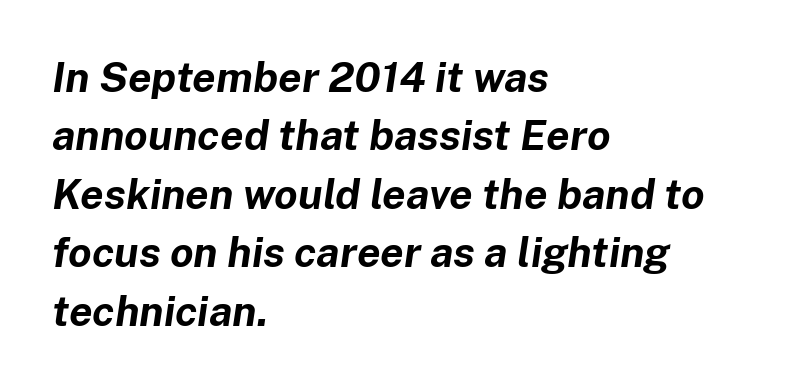
{"italic": "yes", "lean": "right", "slant_degrees": 8, "bold": "yes", "weight": "bold", "width": "normal", "stroke_contrast": "low", "x_height": "medium", "monospaced": "no", "underline": "no", "align": "left", "line_spacing": "normal", "line_spacing_ratio": 1.39, "letter_spacing": "normal", "letter_spacing_em": 0.0, "glyph_px": 42}
